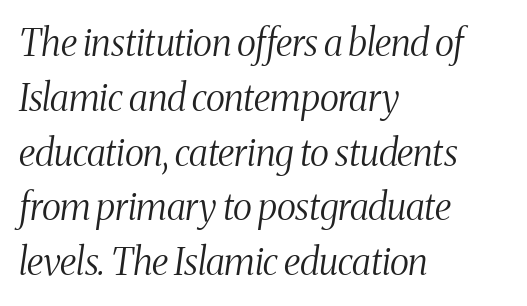
Q: Is the text bold? A: No.
Q: Is the text italic (slanted)? A: Yes, it leans right by about 8 degrees.
Q: Is the typeface a serif or a sans-serif typeface? A: Serif.
Q: Is the text underlined? A: No.
Q: How is the paragraph aligned? A: Left-aligned.
Q: Is the spacing between letters normal or unusually wide? A: Normal.
Q: Is the spacing between lines tight, normal or loose? A: Normal.
Q: Width (condensed, normal, or wide)? A: Condensed.
Q: Stroke contrast? A: Medium.
Q: x-height? A: Medium.
Q: Monospaced? A: No.
